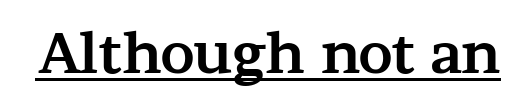
The image shows 55 px bold, wide serif type, upright; set normal letter spacing, underlined; medium stroke contrast and a medium x-height.
